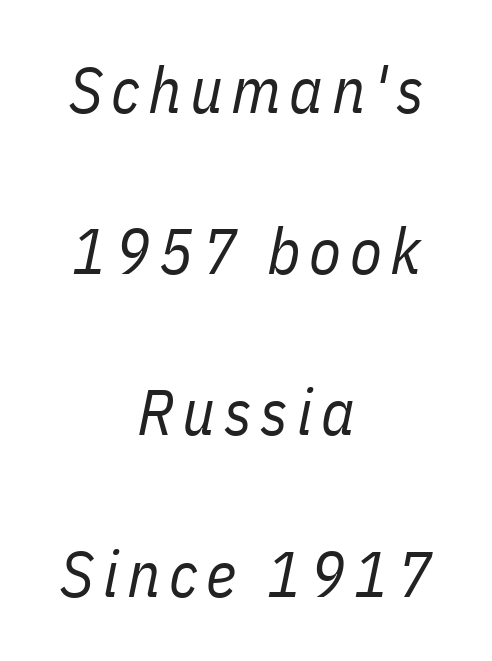
The image shows 65 px regular-weight, condensed type, italic (leaning right); set centered, loose line spacing (2.48x), not underlined; low stroke contrast and a medium x-height.
